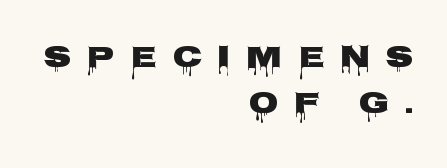
Q: Is the text bold? A: Yes.
Q: Is the text italic (slanted)? A: No, it is upright.
Q: Is the typeface a serif or a sans-serif typeface? A: Sans-serif.
Q: Is the text underlined? A: No.
Q: How is the paragraph aligned? A: Right-aligned.
Q: Is the spacing between letters normal or unusually wide? A: Unusually wide.
Q: Is the spacing between lines tight, normal or loose? A: Normal.
Q: Width (condensed, normal, or wide)? A: Wide.
Q: Stroke contrast? A: Low.
Q: x-height? A: Large.
Q: Monospaced? A: No.
